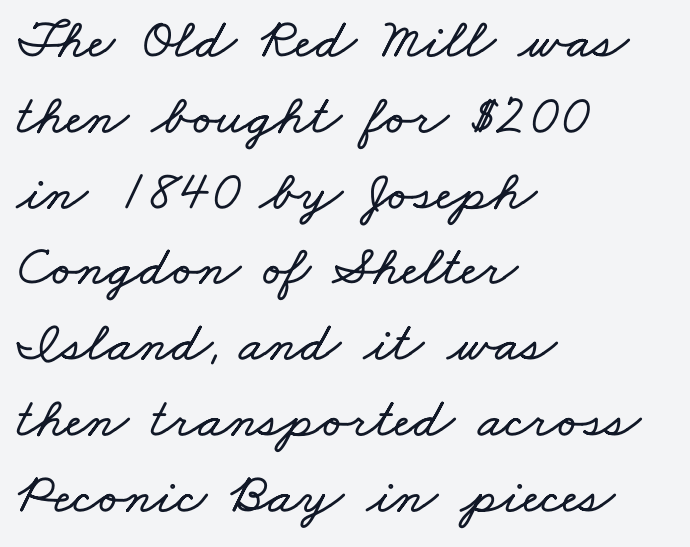
The image shows 57 px wide type; set left-aligned, normal line spacing (1.33x), normal letter spacing, not underlined; low stroke contrast and a small x-height.
